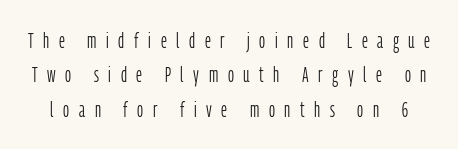
Line spacing here is normal. Decoration check: the copy has no underline. Letters have the restrained weight of plain body copy at most. Vertical strokes here are truly vertical. A typesetter would call this heavily tracked-out type.
